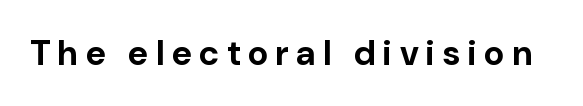
{"serif": "no", "italic": "no", "bold": "yes", "weight": "bold", "width": "normal", "stroke_contrast": "low", "x_height": "medium", "monospaced": "no", "underline": "no", "letter_spacing": "wide", "letter_spacing_em": 0.22, "glyph_px": 35}
